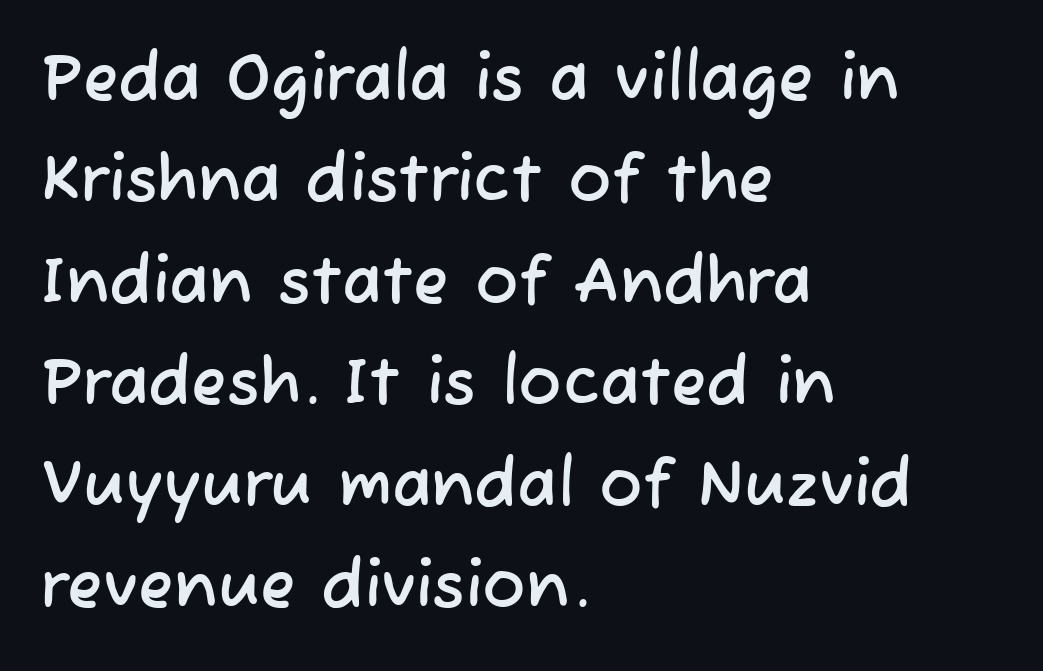
Q: Is the typeface a serif or a sans-serif typeface? A: Sans-serif.
Q: Is the text underlined? A: No.
Q: How is the paragraph aligned? A: Left-aligned.
Q: Is the spacing between letters normal or unusually wide? A: Normal.
Q: Is the spacing between lines tight, normal or loose? A: Normal.
Q: Width (condensed, normal, or wide)? A: Normal.
Q: Stroke contrast? A: Low.
Q: x-height? A: Medium.
Q: Monospaced? A: No.
